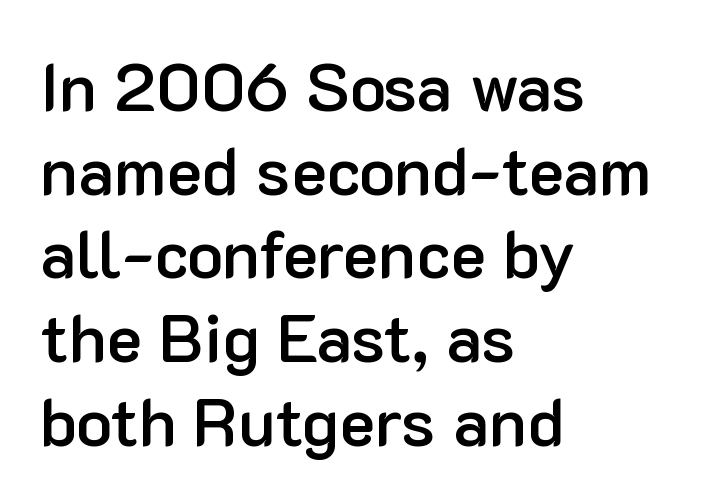
Q: Is the text bold? A: Semi-bold.
Q: Is the text italic (slanted)? A: No, it is upright.
Q: Is the typeface a serif or a sans-serif typeface? A: Sans-serif.
Q: Is the text underlined? A: No.
Q: How is the paragraph aligned? A: Left-aligned.
Q: Is the spacing between letters normal or unusually wide? A: Normal.
Q: Is the spacing between lines tight, normal or loose? A: Normal.
Q: Width (condensed, normal, or wide)? A: Normal.
Q: Stroke contrast? A: Low.
Q: x-height? A: Medium.
Q: Monospaced? A: No.
